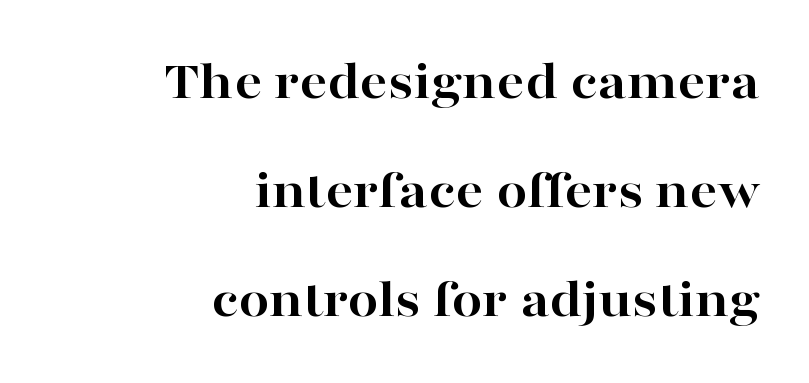
Visually the block forms a straight wall on the right and a jagged coastline on the left. A typesetter would mark this as roman, not italic. Serifs: yes, visible at the terminals of the letterforms. The line-height multiplier appears high, well above default. Check under the words: just untouched page.
